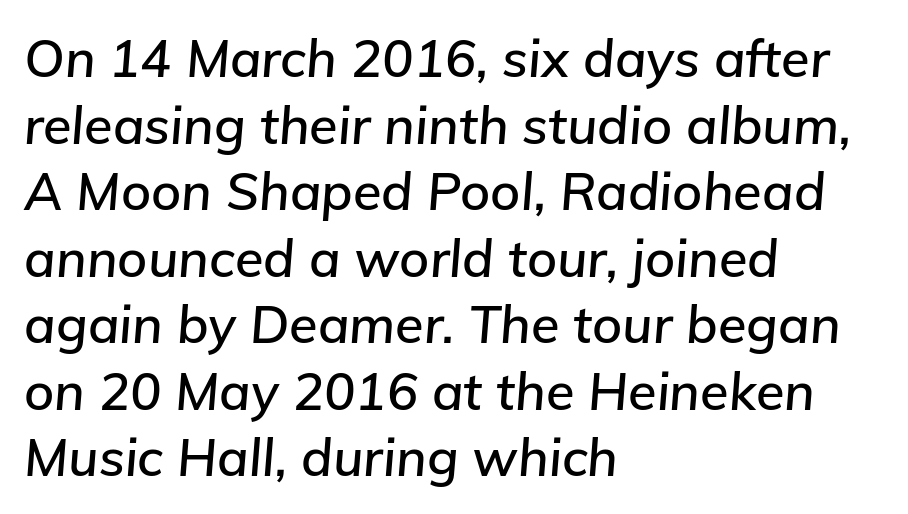
{"italic": "yes", "lean": "right", "slant_degrees": 5, "width": "normal", "stroke_contrast": "low", "x_height": "medium", "monospaced": "no", "underline": "no", "align": "left", "line_spacing": "normal", "line_spacing_ratio": 1.28, "letter_spacing": "normal", "letter_spacing_em": 0.0, "glyph_px": 52}
